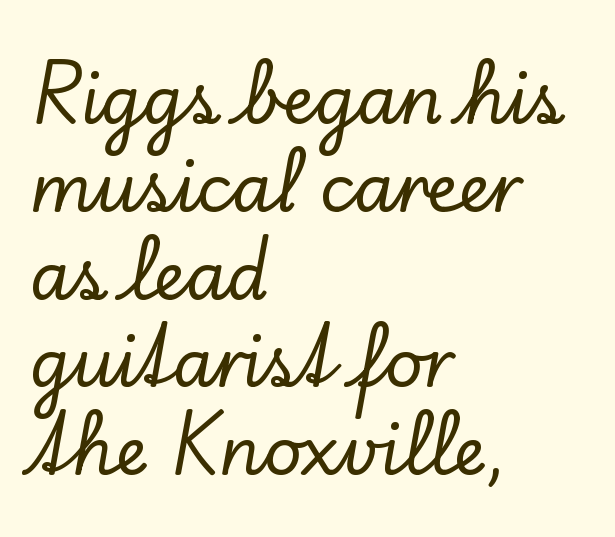
Q: Is the text italic (slanted)? A: Yes.
Q: Is the typeface a serif or a sans-serif typeface? A: Serif.
Q: Is the text underlined? A: No.
Q: How is the paragraph aligned? A: Left-aligned.
Q: Is the spacing between letters normal or unusually wide? A: Normal.
Q: Is the spacing between lines tight, normal or loose? A: Normal.
Q: Width (condensed, normal, or wide)? A: Normal.
Q: Stroke contrast? A: Low.
Q: x-height? A: Small.
Q: Monospaced? A: No.
